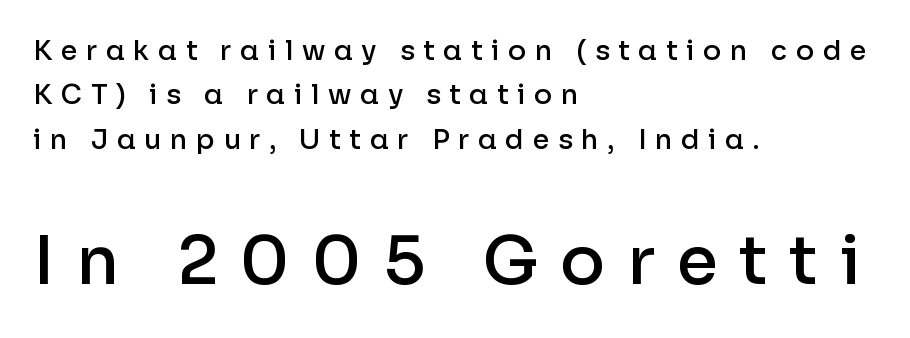
The image shows 67 px semibold sans-serif type, upright; set left-aligned, normal line spacing (1.64x), unusually wide letter spacing (+0.32 em), not underlined; the second (bottom) block is 2.48x larger; low stroke contrast and a medium x-height.
